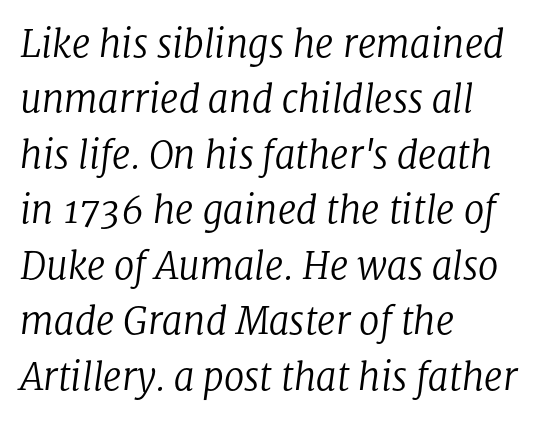
The image shows 37 px regular-weight serif type, italic (leaning right); set left-aligned, normal line spacing (1.5x), normal letter spacing, not underlined; low stroke contrast and a medium x-height.
